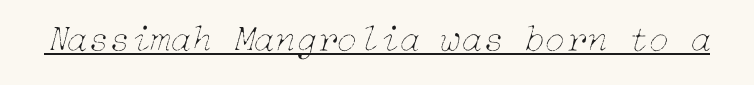
{"italic": "yes", "lean": "right", "slant_degrees": 15, "bold": "no", "weight": "thin", "width": "normal", "stroke_contrast": "low", "x_height": "medium", "underline": "yes", "letter_spacing": "normal", "letter_spacing_em": 0.0, "glyph_px": 38}
